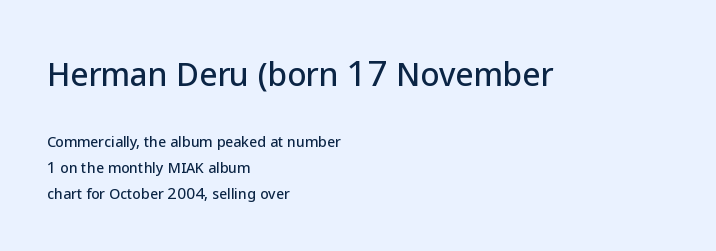
The image shows 31 px sans-serif type, upright; set left-aligned, line spacing 1.85x, normal letter spacing, not underlined; the first (top) block is 2.21x larger; low stroke contrast and a medium x-height.
